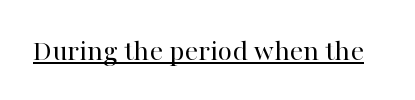
The image shows 30 px regular-weight serif type, upright; set normal letter spacing, underlined; high stroke contrast and a medium x-height.
